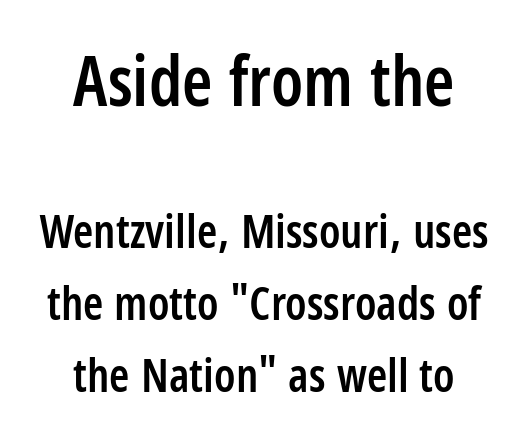
Italic: no, the glyphs are upright roman. This rendering employs a face without finishing strokes, i.e., a sans-serif. This sample has the flowing, uneven cadence of proportional lettering. Type without underlining. Nothing unusual about the tracking: characters are spaced as the font intends. This block has exactly the height ordinary leading produces.
